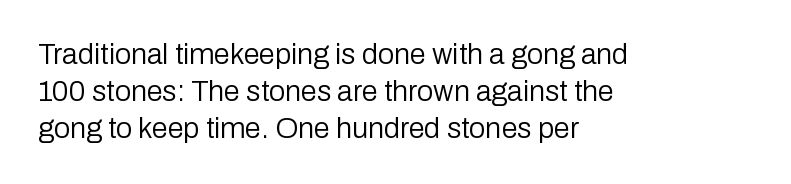
Decoration check: the copy has no underline. Is this a heavy cut? Hardly; it is regular or lighter. The lines are quadded left. Notice how the stems are strictly vertical — no italics here.
